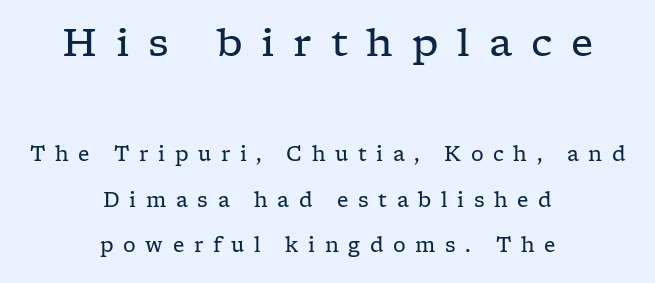
{"serif": "yes", "italic": "no", "bold": "no", "weight": "regular", "width": "wide", "stroke_contrast": "low", "x_height": "medium", "monospaced": "no", "underline": "no", "align": "center", "line_spacing": "loose", "line_spacing_ratio": 2.26, "letter_spacing": "wide", "letter_spacing_em": 0.48, "larger_block": "first", "size_ratio": 1.95, "glyph_px": 39}
